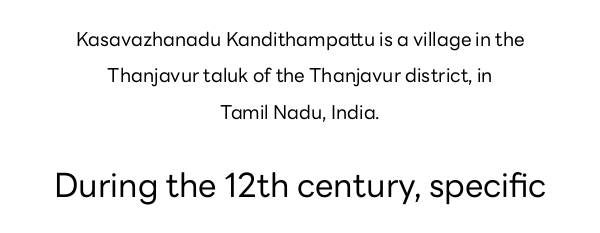
Q: Is the text bold? A: No.
Q: Is the text italic (slanted)? A: No, it is upright.
Q: Is the typeface a serif or a sans-serif typeface? A: Sans-serif.
Q: Is the text underlined? A: No.
Q: How is the paragraph aligned? A: Centered.
Q: Is the spacing between letters normal or unusually wide? A: Normal.
Q: Is the spacing between lines tight, normal or loose? A: Loose.
Q: Which block of text is set in a larger size, the first (top) or the second (bottom)? A: The second (bottom) one.
Q: Width (condensed, normal, or wide)? A: Normal.
Q: Stroke contrast? A: Low.
Q: x-height? A: Medium.
Q: Monospaced? A: No.
